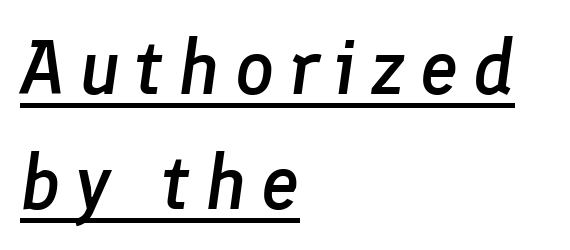
{"italic": "yes", "lean": "right", "slant_degrees": 8, "bold": "semi", "weight": "semibold", "width": "normal", "stroke_contrast": "low", "x_height": "medium", "monospaced": "no", "underline": "yes", "align": "left", "line_spacing": "normal", "line_spacing_ratio": 1.5, "glyph_px": 77}
